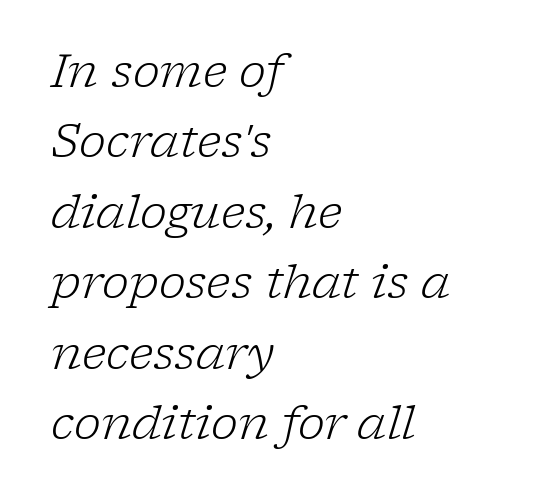
The letterforms sit at book weight or below. Is this a fixed-width face? No — the glyphs have proportional, varying widths. The paragraph has a hard left edge and a soft right edge. You can tell from the footed stems that serif type was used.
